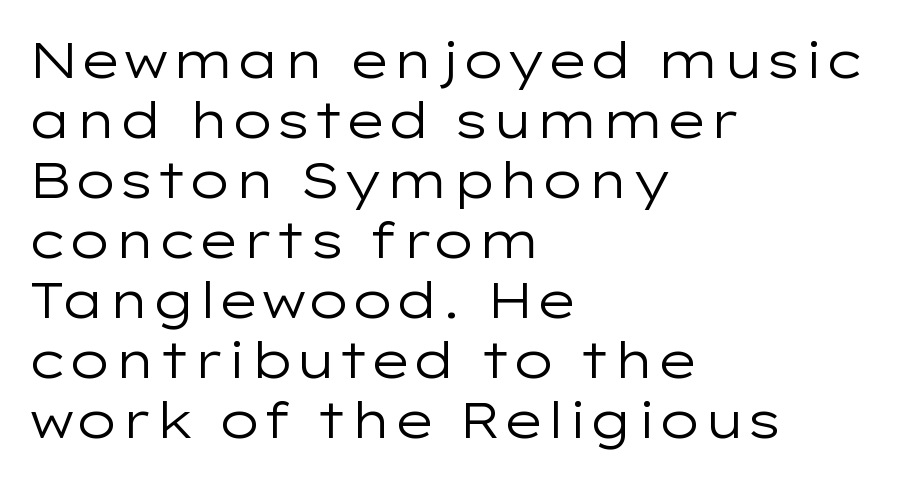
Q: Is the text bold? A: No.
Q: Is the text italic (slanted)? A: No, it is upright.
Q: Is the typeface a serif or a sans-serif typeface? A: Sans-serif.
Q: Is the text underlined? A: No.
Q: How is the paragraph aligned? A: Left-aligned.
Q: Is the spacing between letters normal or unusually wide? A: Normal.
Q: Width (condensed, normal, or wide)? A: Wide.
Q: Stroke contrast? A: Low.
Q: x-height? A: Medium.
Q: Monospaced? A: No.
